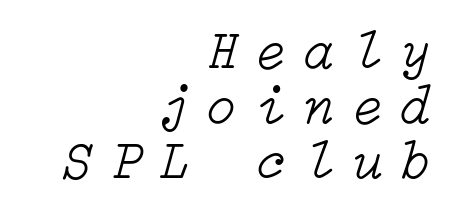
Q: Is the text bold? A: No.
Q: Is the text italic (slanted)? A: Yes, it leans right by about 15 degrees.
Q: Is the text underlined? A: No.
Q: How is the paragraph aligned? A: Right-aligned.
Q: Is the spacing between letters normal or unusually wide? A: Unusually wide.
Q: Is the spacing between lines tight, normal or loose? A: Tight.
Q: Width (condensed, normal, or wide)? A: Normal.
Q: Stroke contrast? A: Low.
Q: x-height? A: Medium.
